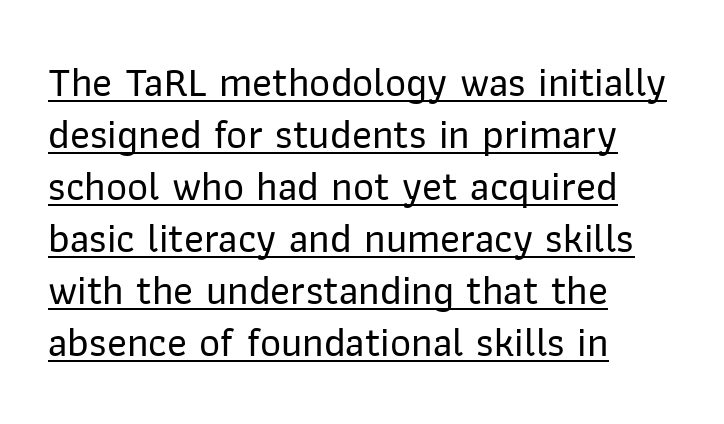
{"serif": "no", "italic": "no", "width": "normal", "stroke_contrast": "low", "x_height": "medium", "monospaced": "no", "underline": "yes", "align": "left", "line_spacing": "normal", "line_spacing_ratio": 1.27, "letter_spacing": "normal", "letter_spacing_em": 0.0, "glyph_px": 41}
